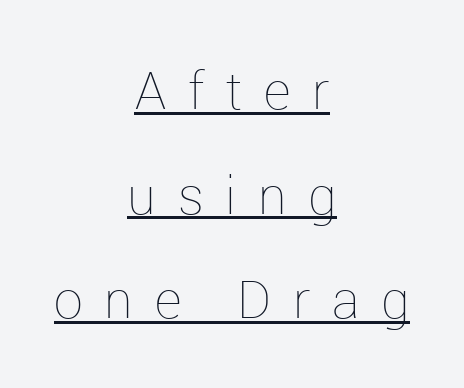
The designer dialed line spacing up above the default. Is the stroke heavy? The answer is a plain regular-or-lighter. There is plenty of visible air inserted between adjacent glyphs. No italicization has been applied; the sample stays upright. Quick note: underline on. Notice how the passage keeps no hard edge, just a central spine.
